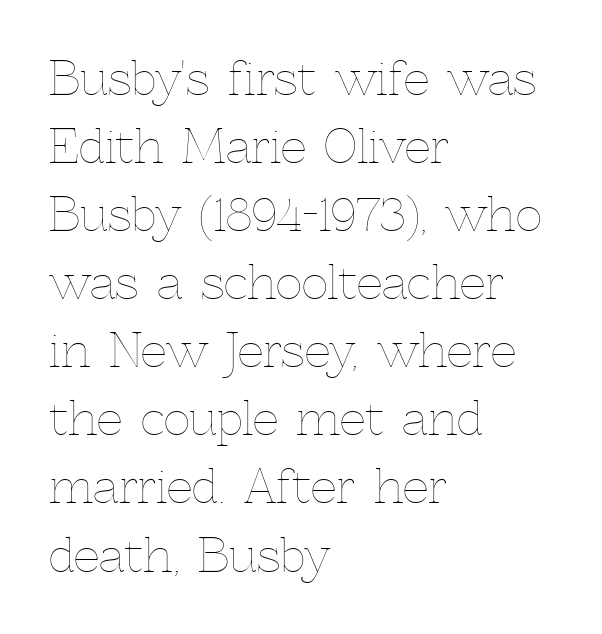
{"italic": "no", "bold": "no", "weight": "thin", "width": "normal", "x_height": "medium", "monospaced": "no", "underline": "no", "align": "left", "line_spacing": "normal", "line_spacing_ratio": 1.48, "letter_spacing": "normal", "letter_spacing_em": 0.0, "glyph_px": 46}
